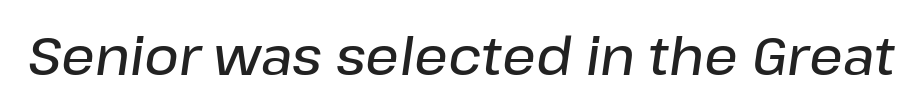
{"italic": "yes", "lean": "right", "slant_degrees": 8, "bold": "semi", "weight": "semibold", "width": "normal", "stroke_contrast": "low", "x_height": "medium", "monospaced": "no", "underline": "no", "letter_spacing": "normal", "letter_spacing_em": 0.0, "glyph_px": 53}
